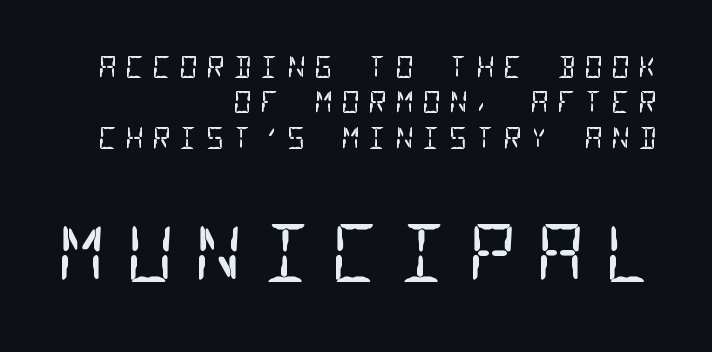
Are there feet on the stems? There aren't — it's a sans. Visually, the bottom section dominates because its glyphs are scaled up. In terms of letterspacing, this is a distinctly airy, spread setting. Is this a fixed-width face? Yes — each glyph sits in an identical cell.
